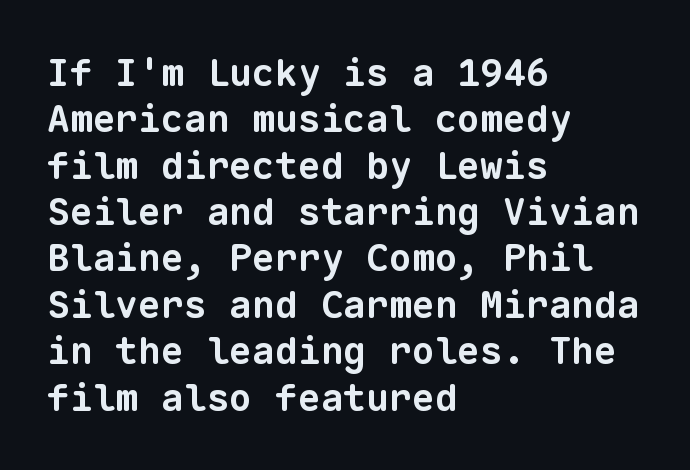
{"serif": "no", "bold": "yes", "weight": "bold", "width": "normal", "stroke_contrast": "low", "x_height": "medium", "monospaced": "yes", "underline": "no", "align": "left", "line_spacing_ratio": 1.22, "letter_spacing": "normal", "letter_spacing_em": 0.0, "glyph_px": 38}
